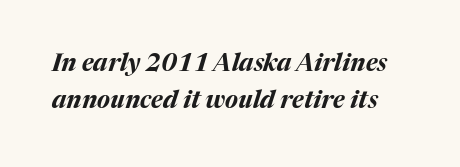
The passage shown is emphatically bold. The letters are slanted; this is an italic face. Baseline-to-baseline distance is the conventional proportion of letter height. A typesetter would call this zero additional tracking. Bare-footed words on every line.
